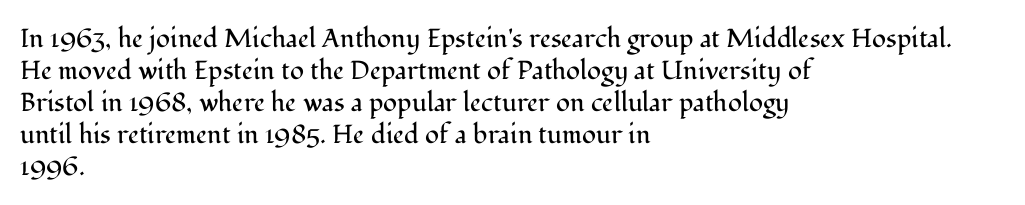
{"italic": "no", "bold": "no", "underline": "no", "align": "left", "line_spacing_ratio": 1.23, "letter_spacing": "normal", "letter_spacing_em": 0.0, "glyph_px": 26}
